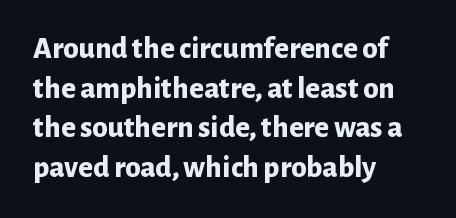
{"serif": "no", "italic": "no", "bold": "yes", "weight": "bold", "width": "normal", "stroke_contrast": "low", "x_height": "medium", "monospaced": "no", "underline": "no", "align": "left", "line_spacing": "normal", "line_spacing_ratio": 1.28, "letter_spacing": "normal", "letter_spacing_em": 0.0, "glyph_px": 31}
